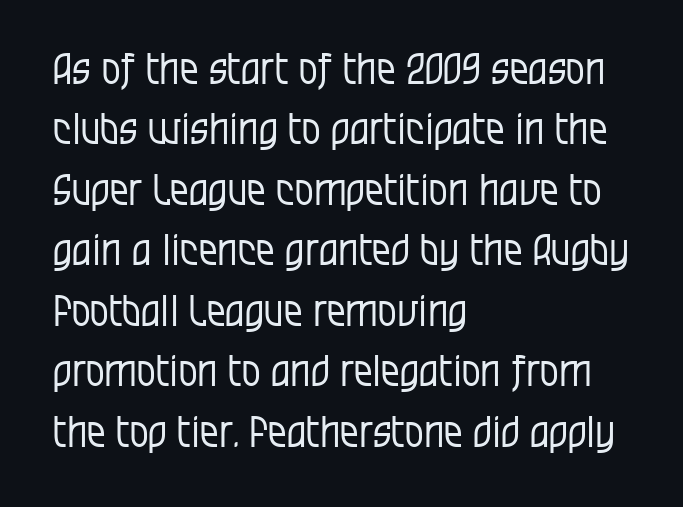
Q: Is the text bold? A: No.
Q: Is the text italic (slanted)? A: No, it is upright.
Q: Is the typeface a serif or a sans-serif typeface? A: Sans-serif.
Q: Is the text underlined? A: No.
Q: How is the paragraph aligned? A: Left-aligned.
Q: Is the spacing between letters normal or unusually wide? A: Normal.
Q: Is the spacing between lines tight, normal or loose? A: Normal.
Q: Width (condensed, normal, or wide)? A: Condensed.
Q: Stroke contrast? A: Low.
Q: x-height? A: Large.
Q: Monospaced? A: No.
